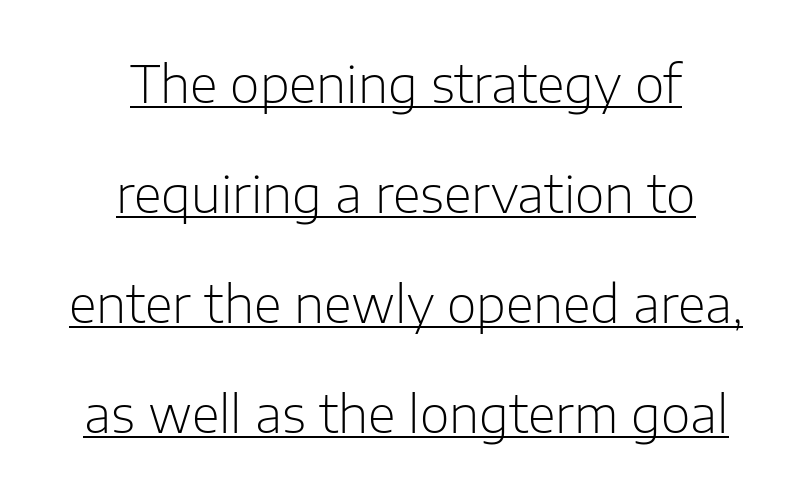
Q: Is the text bold? A: No.
Q: Is the text italic (slanted)? A: No, it is upright.
Q: Is the typeface a serif or a sans-serif typeface? A: Sans-serif.
Q: Is the text underlined? A: Yes.
Q: How is the paragraph aligned? A: Centered.
Q: Is the spacing between letters normal or unusually wide? A: Normal.
Q: Is the spacing between lines tight, normal or loose? A: Loose.
Q: Width (condensed, normal, or wide)? A: Normal.
Q: Stroke contrast? A: Low.
Q: x-height? A: Medium.
Q: Monospaced? A: No.
